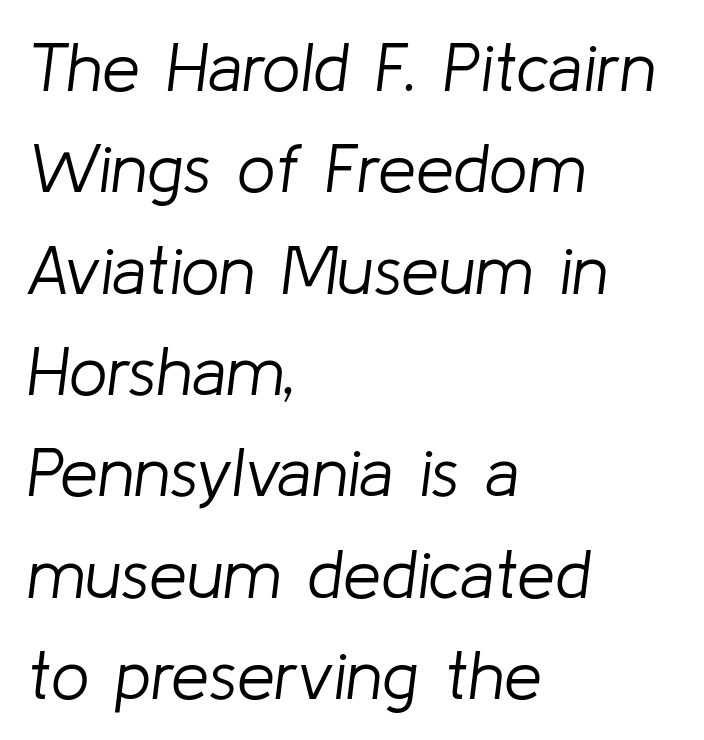
Does the leading feel generous? No, just average. If you drew a line through each stem, it would be angled. Heaviness? Minimal to ordinary, like unemphasized prose. The paragraph shown leans on its left margin. Only glyphs here, with clear space below each row. Default kerning and tracking; the words read as compact shapes.
